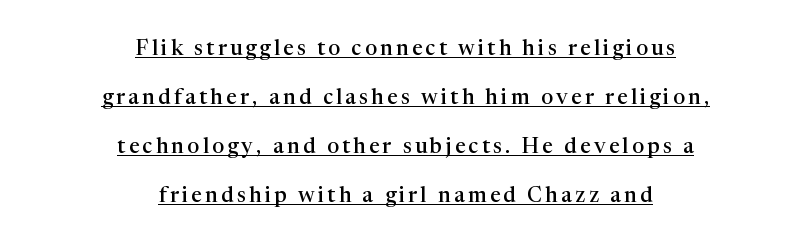
The image shows 21 px text type, upright; set centered, loose line spacing (2.34x), underlined.
